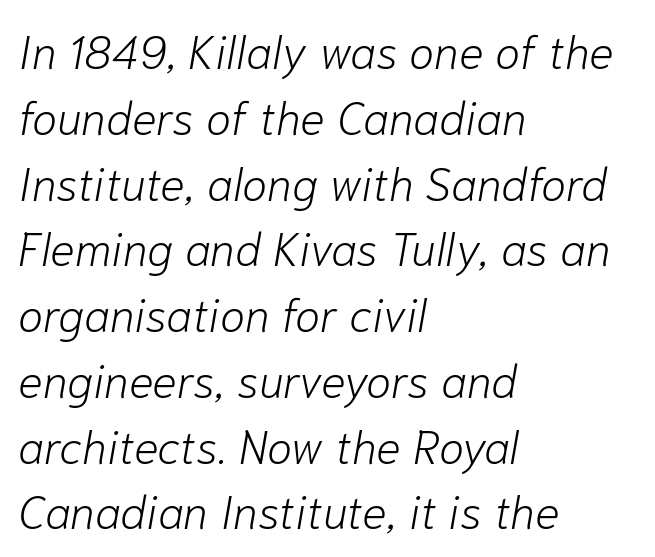
The image shows 46 px light type, italic (leaning right); set left-aligned, normal line spacing (1.43x), normal letter spacing, not underlined; low stroke contrast and a medium x-height.
